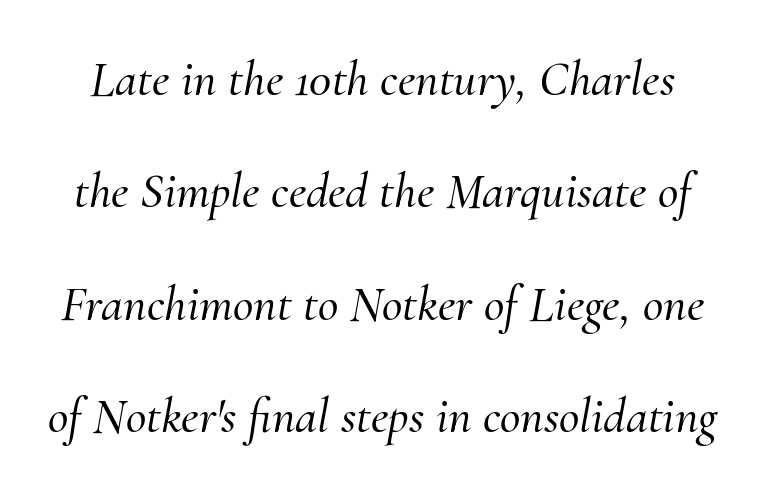
Underline: absent. Note: serifs present on the glyphs. The gaps between neighbouring characters are ordinary and unremarkable. Italic? Definitely — the glyphs are oblique. Varying glyph widths throughout — classic text-font behaviour. The passage shown stacks its lines with a broad gap.
